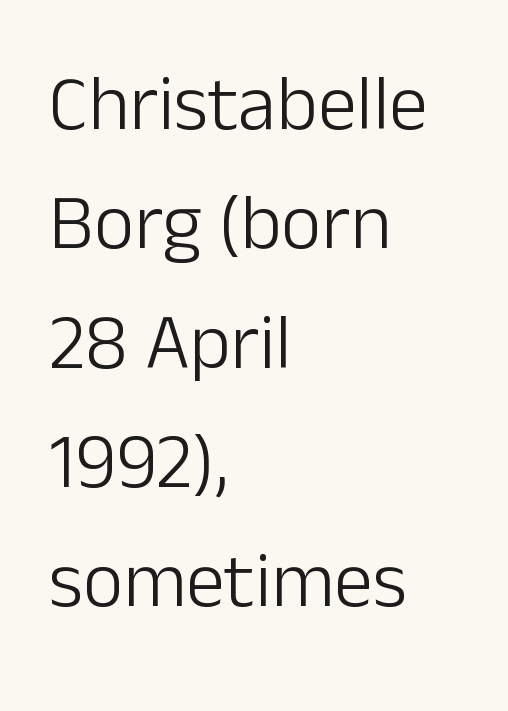
Q: Is the text bold? A: No.
Q: Is the text italic (slanted)? A: No, it is upright.
Q: Is the typeface a serif or a sans-serif typeface? A: Sans-serif.
Q: Is the text underlined? A: No.
Q: How is the paragraph aligned? A: Left-aligned.
Q: Is the spacing between letters normal or unusually wide? A: Normal.
Q: Is the spacing between lines tight, normal or loose? A: Normal.
Q: Width (condensed, normal, or wide)? A: Normal.
Q: Stroke contrast? A: Low.
Q: x-height? A: Medium.
Q: Monospaced? A: No.
